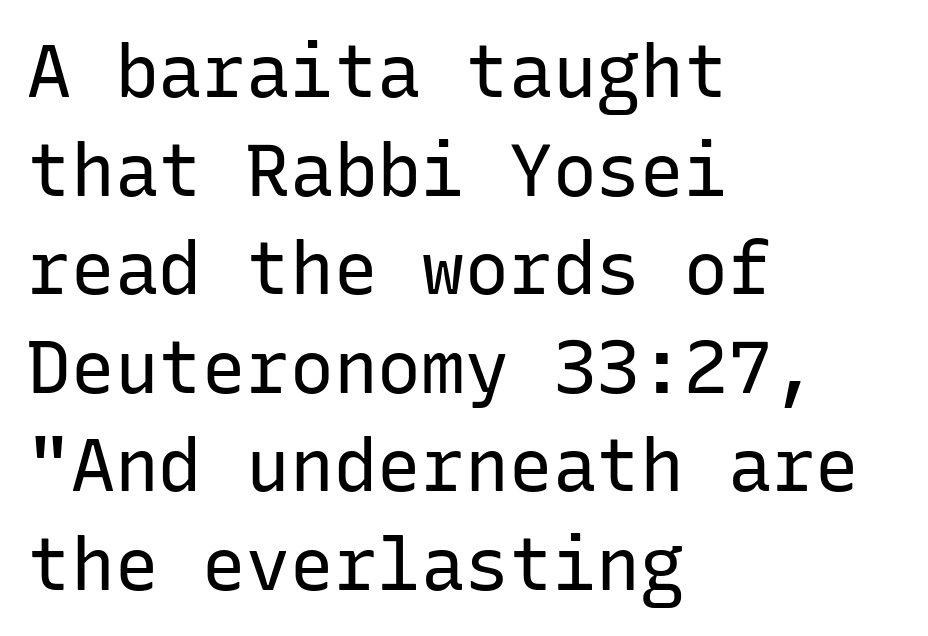
A light-to-regular cut is what we see here. Rendered with straight, roman letterforms. Compared with a centered layout, this one pins lines to the left instead. The passage shown is typed in a monospace face where columns stay perfectly aligned. The line texture is even and compact thanks to regular tracking.
